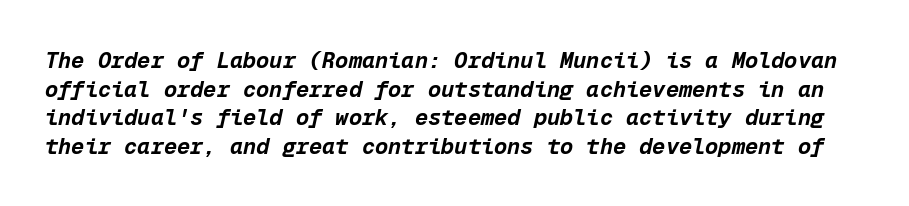
The image shows 22 px bold type, italic (leaning right); set normal line spacing (1.3x), normal letter spacing, not underlined.
